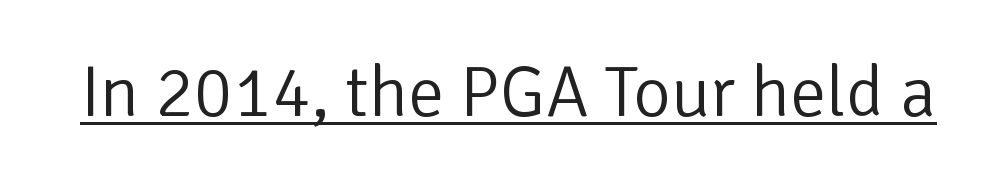
The image shows 72 px light sans-serif type, upright; set normal letter spacing, underlined; low stroke contrast and a medium x-height.
